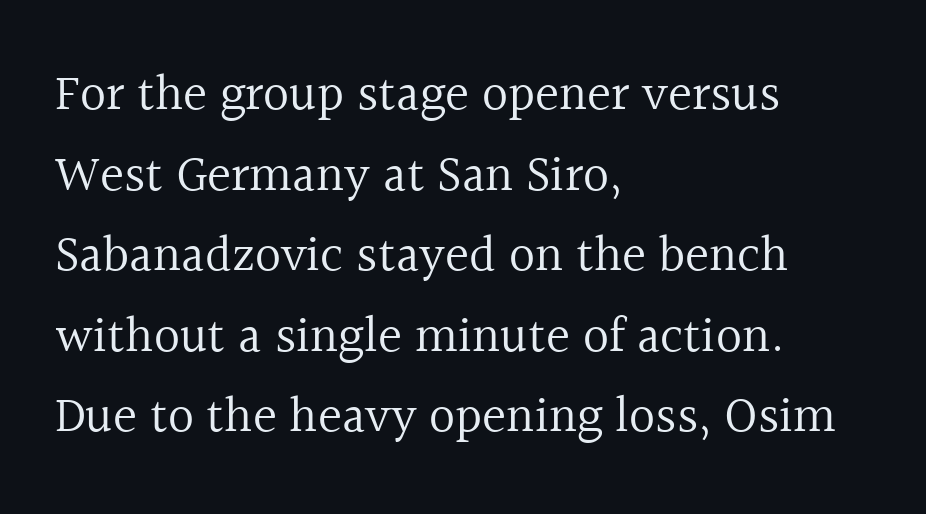
{"serif": "yes", "italic": "no", "bold": "no", "weight": "regular", "width": "normal", "x_height": "medium", "monospaced": "no", "underline": "no", "align": "left", "line_spacing": "normal", "line_spacing_ratio": 1.58, "letter_spacing": "normal", "letter_spacing_em": 0.0, "glyph_px": 51}
